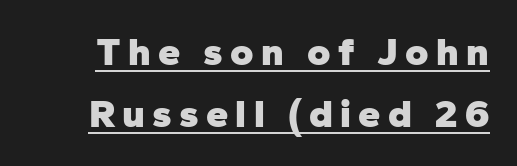
The image shows 40 px heavy sans-serif type, upright; set normal line spacing (1.55x), underlined; low stroke contrast and a medium x-height.
